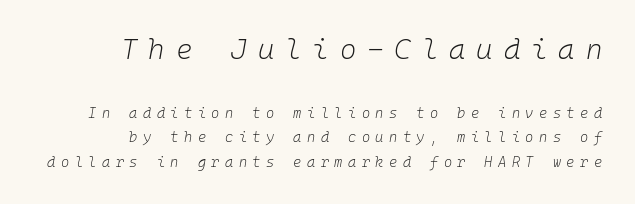
You get the large type first, then a drop to smaller type. Underlining? Definitely not there. A typesetter would call this heavily tracked-out type. In CSS terms this would be text-align: right.
